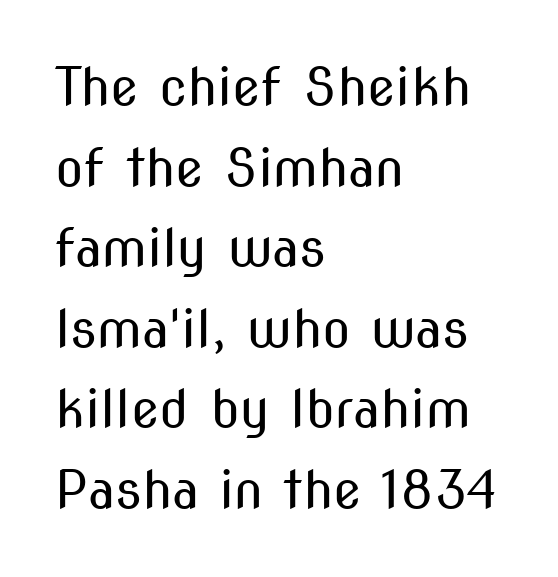
{"serif": "no", "italic": "no", "bold": "no", "weight": "regular", "width": "condensed", "stroke_contrast": "medium", "x_height": "medium", "monospaced": "no", "underline": "no", "align": "left", "line_spacing": "normal", "line_spacing_ratio": 1.55, "letter_spacing": "normal", "letter_spacing_em": 0.0, "glyph_px": 52}
